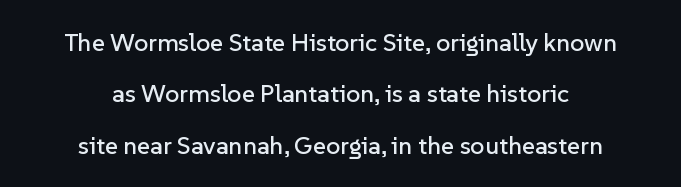
Q: Is the text italic (slanted)? A: No, it is upright.
Q: Is the text underlined? A: No.
Q: How is the paragraph aligned? A: Centered.
Q: Is the spacing between letters normal or unusually wide? A: Normal.
Q: Is the spacing between lines tight, normal or loose? A: Loose.
